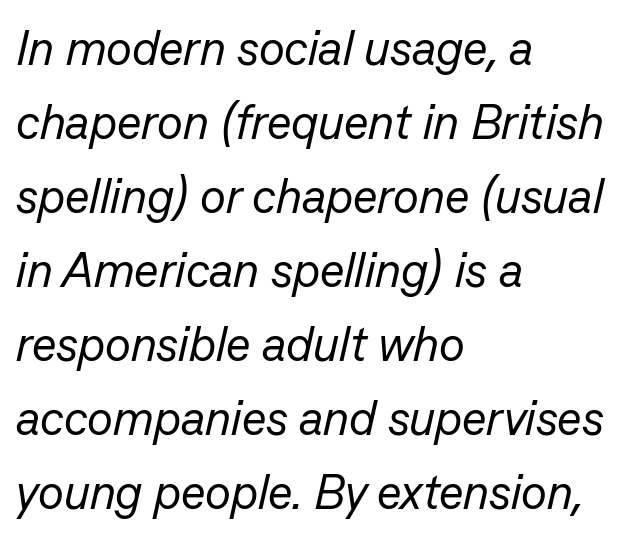
The image shows 48 px regular-weight type, italic (leaning right); set left-aligned, normal line spacing (1.54x), normal letter spacing, not underlined; low stroke contrast and a medium x-height.
